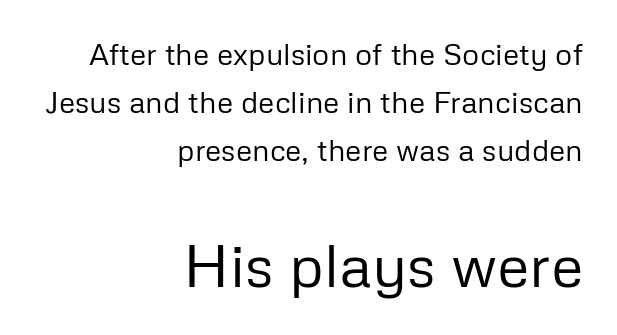
Q: Is the text bold? A: No.
Q: Is the text italic (slanted)? A: No, it is upright.
Q: Is the typeface a serif or a sans-serif typeface? A: Sans-serif.
Q: Is the text underlined? A: No.
Q: How is the paragraph aligned? A: Right-aligned.
Q: Is the spacing between letters normal or unusually wide? A: Normal.
Q: Is the spacing between lines tight, normal or loose? A: Normal.
Q: Which block of text is set in a larger size, the first (top) or the second (bottom)? A: The second (bottom) one.
Q: Width (condensed, normal, or wide)? A: Normal.
Q: Stroke contrast? A: Low.
Q: x-height? A: Medium.
Q: Monospaced? A: No.
